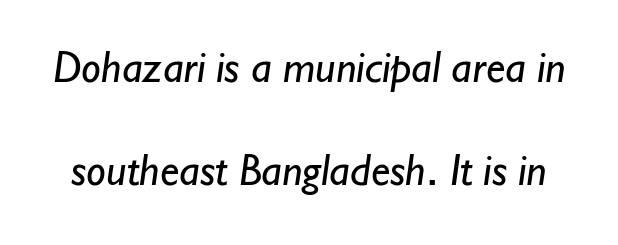
The passage shown is typed in a proportional face where columns would drift. Inter-character spacing is left at the font's built-in metrics. In terms of leading, this rendering errs on the spacious side. Is this a heavy cut? Hardly; it is regular or lighter.
